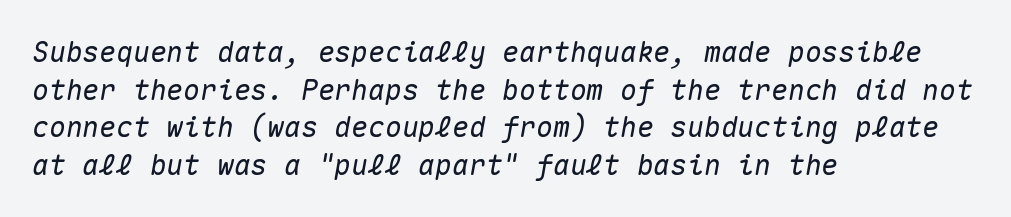
Q: Is the text italic (slanted)? A: Yes, it leans right by about 10 degrees.
Q: Is the text underlined? A: No.
Q: How is the paragraph aligned? A: Left-aligned.
Q: Is the spacing between letters normal or unusually wide? A: Normal.
Q: Is the spacing between lines tight, normal or loose? A: Normal.
Q: Width (condensed, normal, or wide)? A: Normal.
Q: Stroke contrast? A: Medium.
Q: x-height? A: Medium.
Q: Monospaced? A: Yes.
